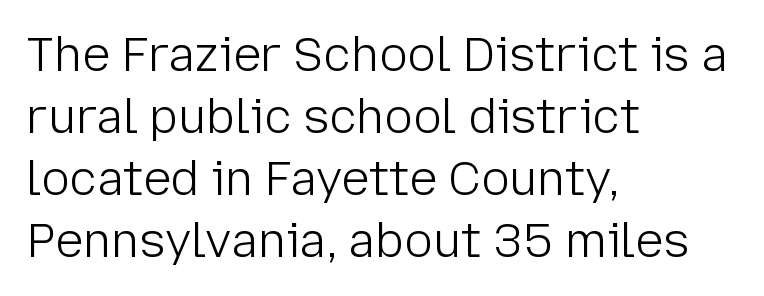
Q: Is the text bold? A: No.
Q: Is the text italic (slanted)? A: No, it is upright.
Q: Is the typeface a serif or a sans-serif typeface? A: Sans-serif.
Q: Is the text underlined? A: No.
Q: How is the paragraph aligned? A: Left-aligned.
Q: Is the spacing between letters normal or unusually wide? A: Normal.
Q: Is the spacing between lines tight, normal or loose? A: Normal.
Q: Width (condensed, normal, or wide)? A: Normal.
Q: Stroke contrast? A: Low.
Q: x-height? A: Medium.
Q: Monospaced? A: No.
